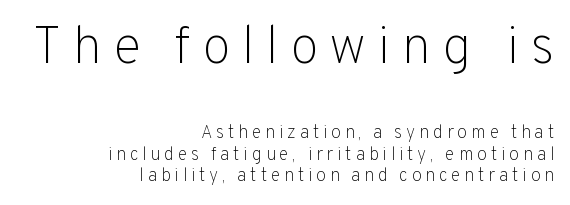
A typesetter would call this proportional, since set widths differ per character. These lines have a slow, spaced-out rhythm from letter to letter. Only glyphs here, with clear space below each row. The block sitting higher on the canvas is the one with enlarged characters. No heavy texture on the line: the type isn't bold.
